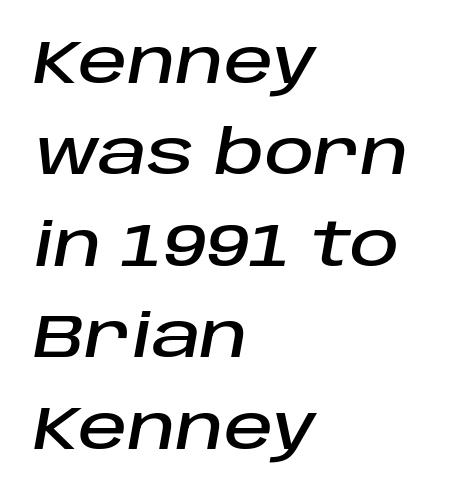
{"italic": "yes", "lean": "right", "slant_degrees": 10, "width": "normal", "stroke_contrast": "low", "x_height": "large", "monospaced": "no", "underline": "no", "align": "left", "line_spacing": "normal", "line_spacing_ratio": 1.5, "letter_spacing": "normal", "letter_spacing_em": 0.0, "glyph_px": 61}
